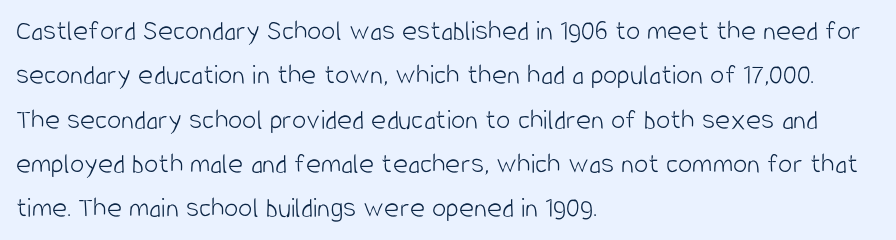
Each word holds together tightly as a unit, with standard inter-letter gaps. These lines are rendered in a variable-pitch font. No chunkiness to these letters — they're not bold. Bare-footed words on every line. Does the leading feel generous? No, just average. Italic: no, the glyphs are upright roman.
